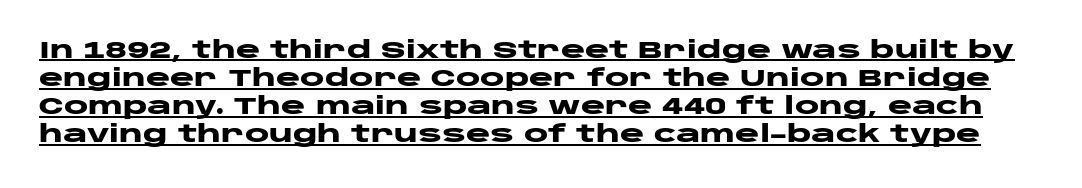
The type is set solid horizontally, with unmodified tracking. Thick stems and heavy bowls — unmistakably bold. In terms of posture, this sample is upright. Check the space under the baseline: a stroke is drawn there.
